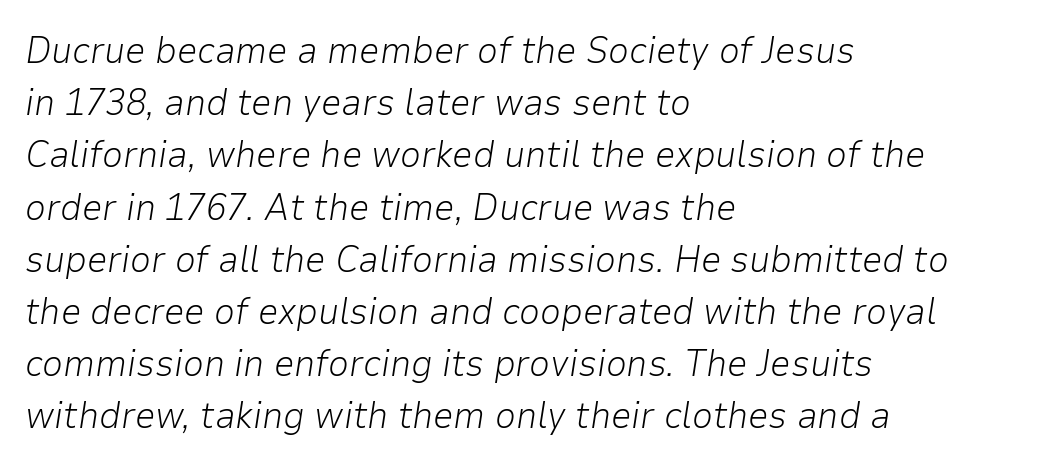
Q: Is the text bold? A: No.
Q: Is the text italic (slanted)? A: Yes, it leans right by about 9 degrees.
Q: Is the text underlined? A: No.
Q: How is the paragraph aligned? A: Left-aligned.
Q: Is the spacing between letters normal or unusually wide? A: Normal.
Q: Is the spacing between lines tight, normal or loose? A: Normal.
Q: Width (condensed, normal, or wide)? A: Normal.
Q: Stroke contrast? A: Low.
Q: x-height? A: Medium.
Q: Monospaced? A: No.
